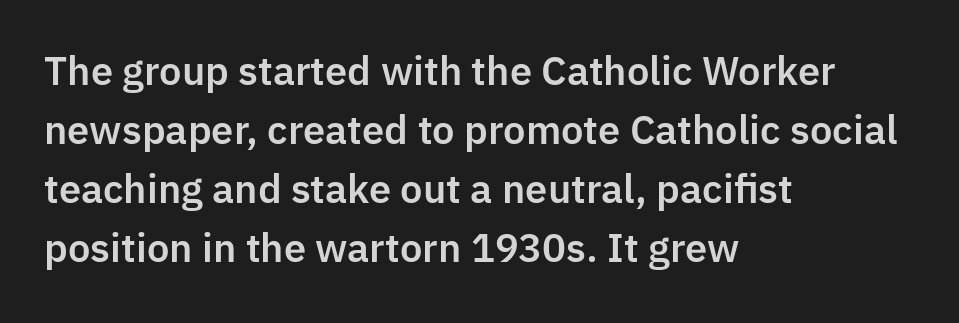
Q: Is the text italic (slanted)? A: No, it is upright.
Q: Is the typeface a serif or a sans-serif typeface? A: Sans-serif.
Q: Is the text underlined? A: No.
Q: How is the paragraph aligned? A: Left-aligned.
Q: Is the spacing between letters normal or unusually wide? A: Normal.
Q: Is the spacing between lines tight, normal or loose? A: Normal.
Q: Width (condensed, normal, or wide)? A: Normal.
Q: Stroke contrast? A: Low.
Q: x-height? A: Medium.
Q: Monospaced? A: No.
